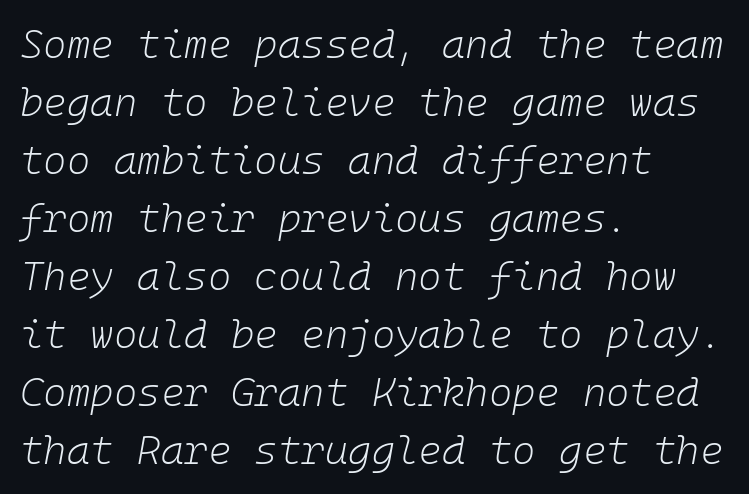
Here the designer chose a console-style face with uniform glyph widths. The rendering keeps characters at their native spacing. A light-to-regular cut is what we see here. The lines in this sample share a left origin and differ only in where they stop.
